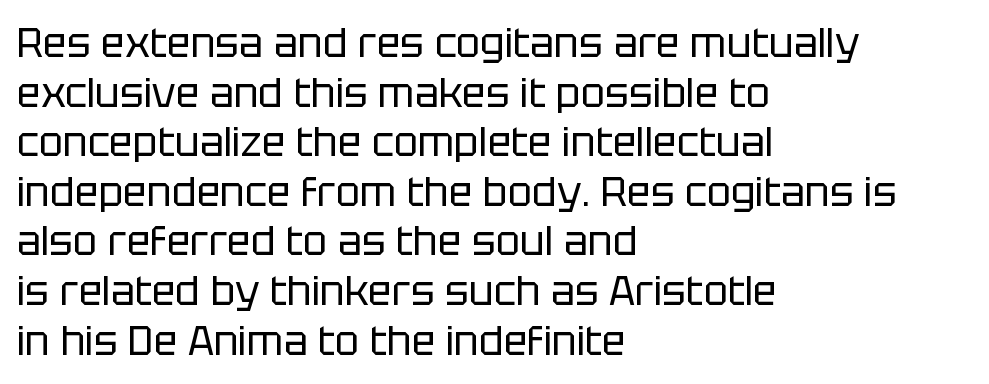
Q: Is the text bold? A: No.
Q: Is the text italic (slanted)? A: No, it is upright.
Q: Is the typeface a serif or a sans-serif typeface? A: Sans-serif.
Q: Is the text underlined? A: No.
Q: How is the paragraph aligned? A: Left-aligned.
Q: Is the spacing between letters normal or unusually wide? A: Normal.
Q: Width (condensed, normal, or wide)? A: Normal.
Q: Stroke contrast? A: Low.
Q: x-height? A: Large.
Q: Monospaced? A: No.
